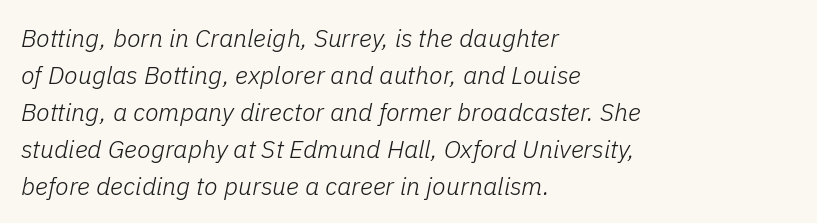
{"italic": "yes", "lean": "right", "slant_degrees": 11, "bold": "no", "underline": "no", "align": "left", "line_spacing": "normal", "line_spacing_ratio": 1.48, "letter_spacing": "normal", "letter_spacing_em": 0.0, "glyph_px": 25}
